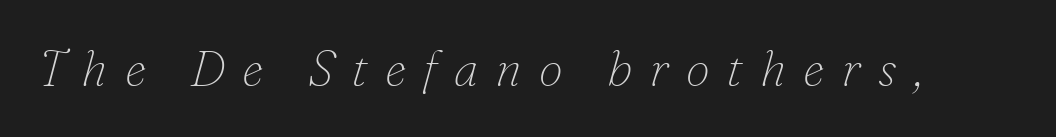
Q: Is the text bold? A: No.
Q: Is the text italic (slanted)? A: Yes, it leans right by about 16 degrees.
Q: Is the typeface a serif or a sans-serif typeface? A: Serif.
Q: Is the text underlined? A: No.
Q: Is the spacing between letters normal or unusually wide? A: Unusually wide.
Q: Width (condensed, normal, or wide)? A: Normal.
Q: Stroke contrast? A: Low.
Q: x-height? A: Small.
Q: Monospaced? A: No.
